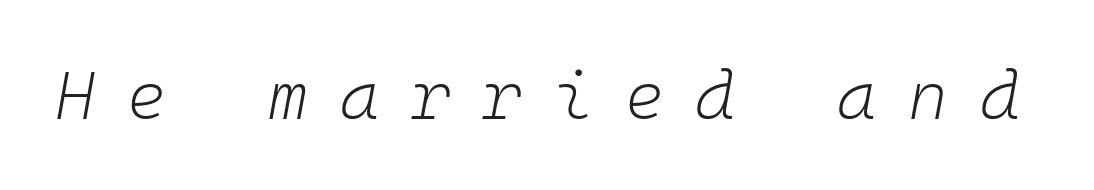
The image shows 68 px light type, italic (leaning right), monospaced; set unusually wide letter spacing (+0.46 em), not underlined; low stroke contrast and a medium x-height.
